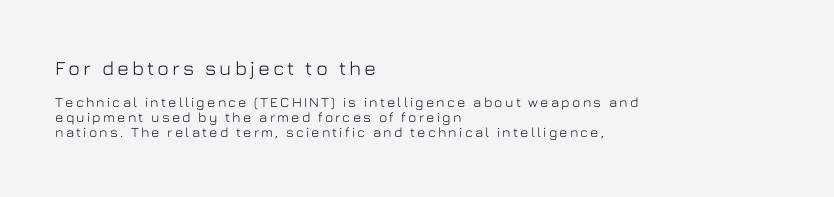
This is roman type, the default non-slanted kind. The space directly below the letters is spotless. Students, observe: this is what under-led, compact text looks like. Visually, the top section dominates because its glyphs are scaled up. Reading down the block, your eye returns to a fixed left position each line.
